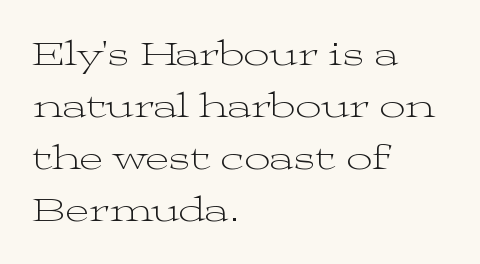
{"serif": "yes", "italic": "no", "bold": "no", "weight": "light", "width": "wide", "stroke_contrast": "medium", "x_height": "medium", "monospaced": "no", "underline": "no", "align": "left", "line_spacing": "normal", "line_spacing_ratio": 1.44, "letter_spacing": "normal", "letter_spacing_em": 0.0, "glyph_px": 36}
